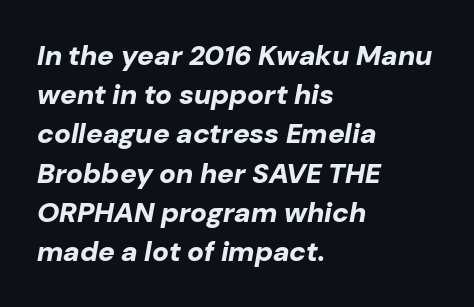
{"italic": "yes", "lean": "right", "slant_degrees": 10, "bold": "yes", "weight": "bold", "width": "normal", "stroke_contrast": "low", "x_height": "medium", "monospaced": "no", "underline": "no", "align": "left", "line_spacing": "normal", "line_spacing_ratio": 1.4, "letter_spacing": "normal", "letter_spacing_em": 0.0, "glyph_px": 28}
